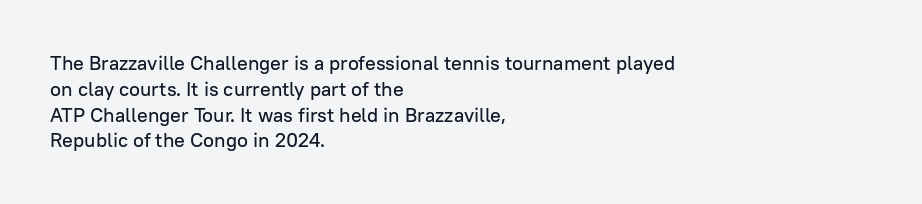
Q: Is the text italic (slanted)? A: No, it is upright.
Q: Is the text underlined? A: No.
Q: How is the paragraph aligned? A: Left-aligned.
Q: Is the spacing between letters normal or unusually wide? A: Normal.
Q: Is the spacing between lines tight, normal or loose? A: Normal.
